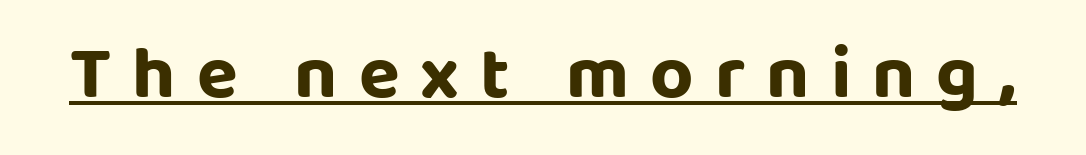
This rendering employs a face without finishing strokes, i.e., a sans-serif. Substantial extra tracking has been applied to these lines. The passage shown is typed in a proportional face where columns would drift. A continuous stroke trails under the words, as in a hyperlink.
